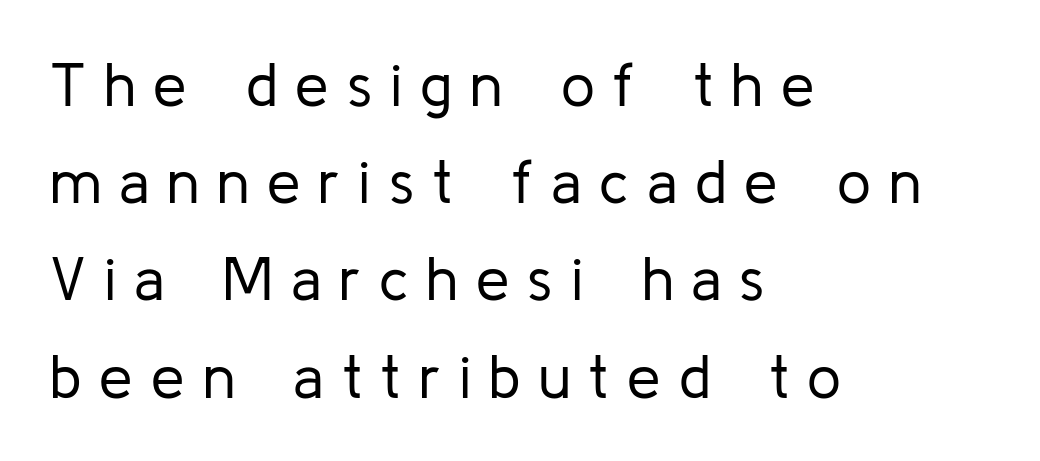
Q: Is the text bold? A: No.
Q: Is the text italic (slanted)? A: No, it is upright.
Q: Is the typeface a serif or a sans-serif typeface? A: Sans-serif.
Q: Is the text underlined? A: No.
Q: How is the paragraph aligned? A: Left-aligned.
Q: Is the spacing between letters normal or unusually wide? A: Unusually wide.
Q: Is the spacing between lines tight, normal or loose? A: Normal.
Q: Width (condensed, normal, or wide)? A: Normal.
Q: Stroke contrast? A: Low.
Q: x-height? A: Medium.
Q: Monospaced? A: No.
